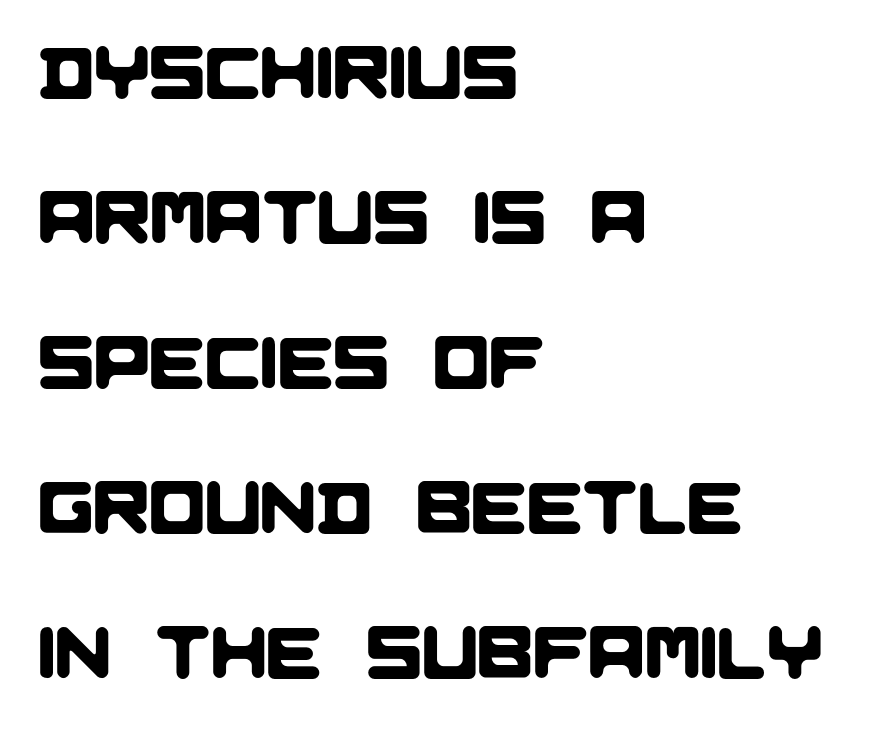
The image shows 74 px sans-serif type; set left-aligned, loose line spacing (1.96x), normal letter spacing, not underlined; low stroke contrast and a large x-height.
